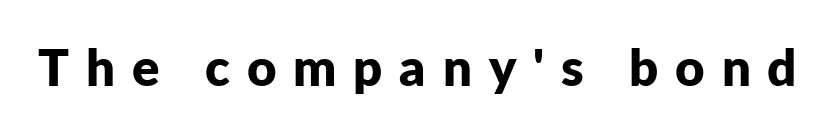
Between one letter and the next there's a generous, obvious gap. If you drew a line through each stem, it would be perfectly vertical. The font family rendered here belongs to the sans-serif group. Proportional: the letters do not fall into vertical columns.
